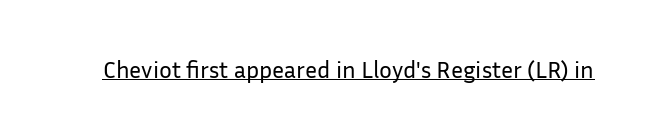
Q: Is the text bold? A: No.
Q: Is the text italic (slanted)? A: No, it is upright.
Q: Is the text underlined? A: Yes.
Q: Is the spacing between letters normal or unusually wide? A: Normal.
